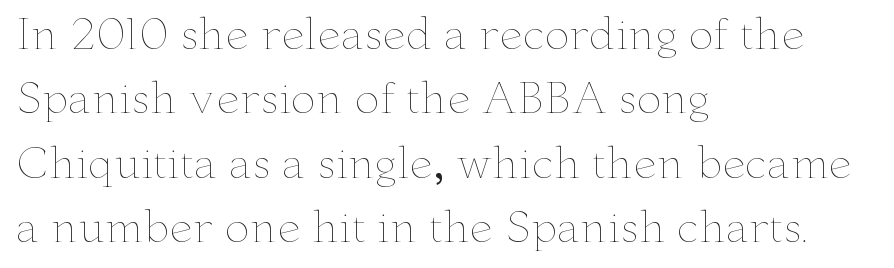
The image shows 42 px thin, wide type, upright; set left-aligned, normal line spacing (1.53x), normal letter spacing, not underlined; low stroke contrast and a small x-height.
